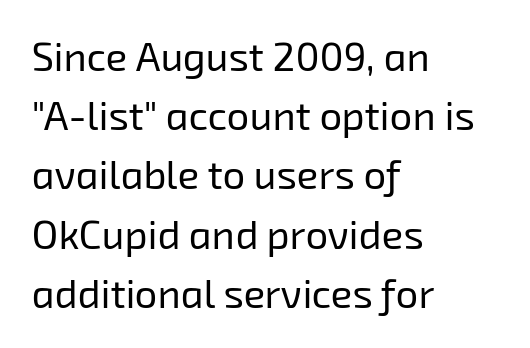
Q: Is the text bold? A: No.
Q: Is the typeface a serif or a sans-serif typeface? A: Sans-serif.
Q: Is the text underlined? A: No.
Q: How is the paragraph aligned? A: Left-aligned.
Q: Is the spacing between letters normal or unusually wide? A: Normal.
Q: Is the spacing between lines tight, normal or loose? A: Normal.
Q: Width (condensed, normal, or wide)? A: Normal.
Q: Stroke contrast? A: Low.
Q: x-height? A: Medium.
Q: Monospaced? A: No.
